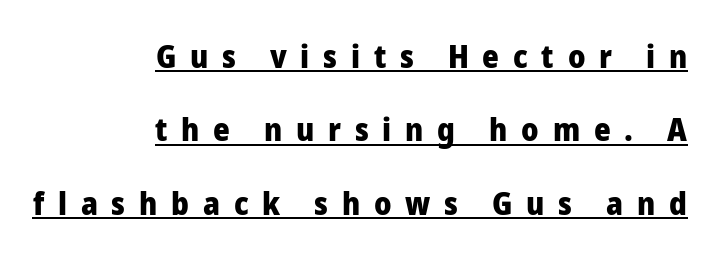
The image shows 32 px heavy sans-serif type, upright; set right-aligned, loose line spacing (2.29x), unusually wide letter spacing (+0.43 em), underlined; low stroke contrast and a medium x-height.
